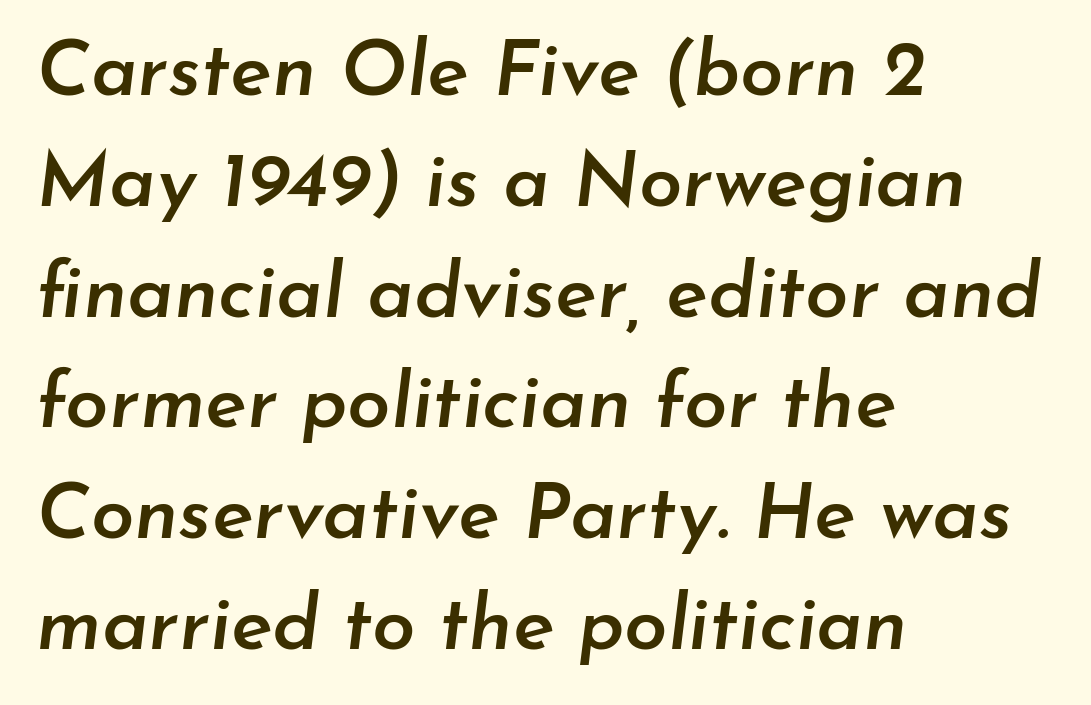
{"italic": "yes", "lean": "right", "slant_degrees": 7, "bold": "semi", "weight": "semibold", "width": "normal", "stroke_contrast": "low", "x_height": "small", "monospaced": "no", "underline": "no", "align": "left", "line_spacing": "normal", "line_spacing_ratio": 1.42, "letter_spacing": "normal", "letter_spacing_em": 0.0, "glyph_px": 78}
